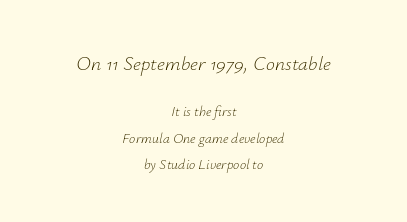
Unbolded letterforms with no extra heft. Observe the ordinary spacing: letters are neighbours, not strangers. Compare the two chunks: the upper has the greater cap height. These lines stack symmetrically, like a column narrowing and widening about its center. Style check: oblique. The area under the type is left untouched.
